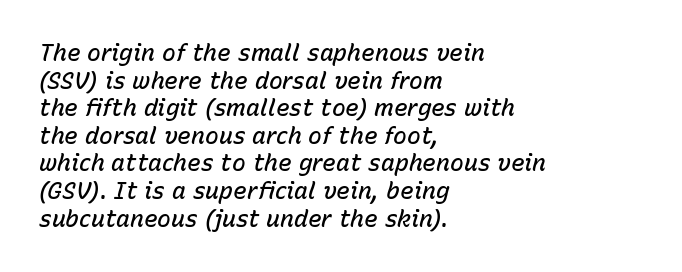
The image shows 23 px text type, italic (leaning right); set left-aligned, line spacing 1.2x, normal letter spacing, not underlined.
